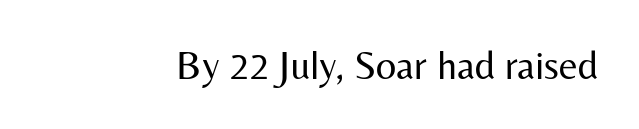
{"serif": "no", "italic": "no", "bold": "no", "weight": "regular", "width": "normal", "stroke_contrast": "medium", "x_height": "medium", "monospaced": "no", "underline": "no", "letter_spacing": "normal", "letter_spacing_em": 0.0, "glyph_px": 40}
